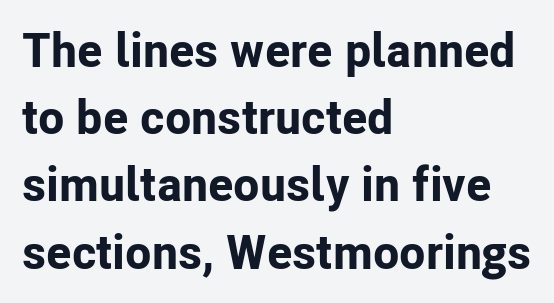
{"serif": "no", "italic": "no", "bold": "yes", "weight": "bold", "width": "normal", "stroke_contrast": "low", "x_height": "medium", "monospaced": "no", "underline": "no", "align": "left", "line_spacing": "normal", "line_spacing_ratio": 1.4, "letter_spacing": "normal", "letter_spacing_em": 0.0, "glyph_px": 48}
